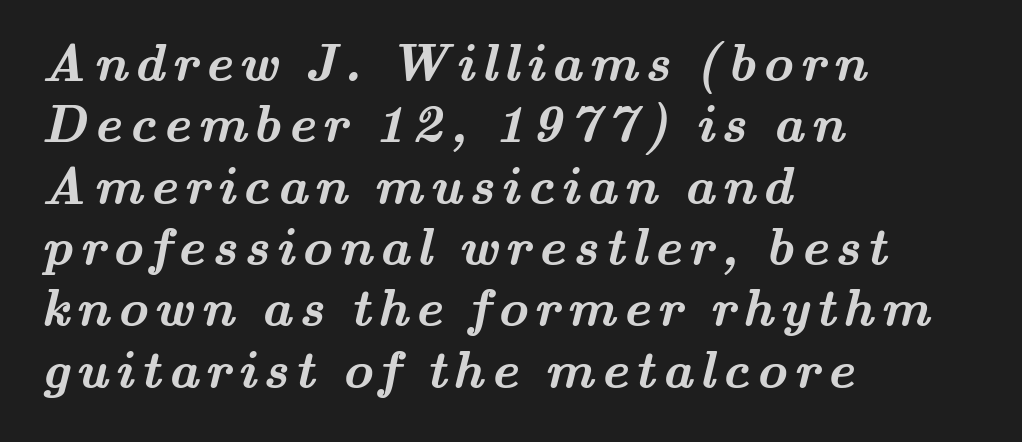
The image shows 52 px semibold, wide serif type; set left-aligned, line spacing 1.18x, not underlined; medium stroke contrast and a small x-height.
